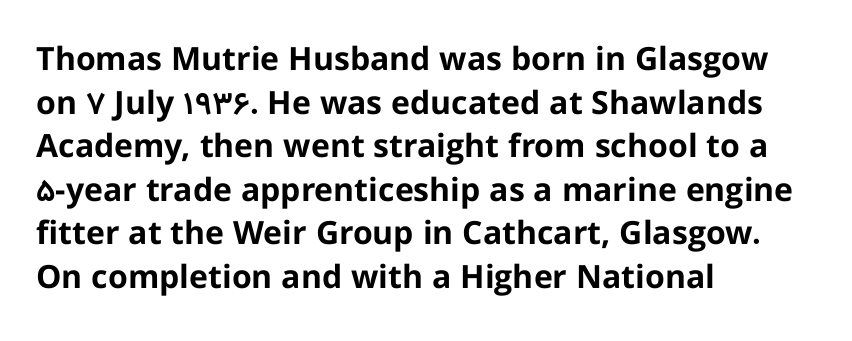
The image shows 32 px bold sans-serif type, upright; set left-aligned, normal line spacing (1.36x), normal letter spacing, not underlined; low stroke contrast and a medium x-height.
